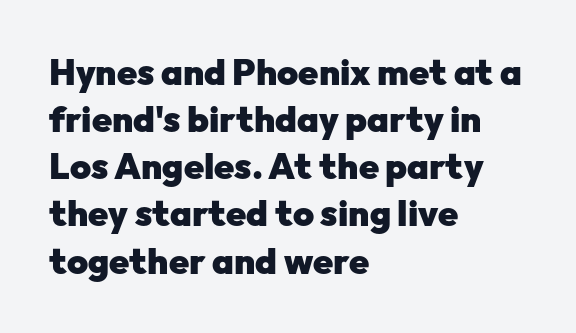
{"serif": "no", "italic": "no", "bold": "yes", "weight": "heavy", "width": "normal", "stroke_contrast": "low", "x_height": "medium", "monospaced": "no", "underline": "no", "align": "left", "line_spacing": "normal", "line_spacing_ratio": 1.31, "letter_spacing": "normal", "letter_spacing_em": 0.0, "glyph_px": 36}
